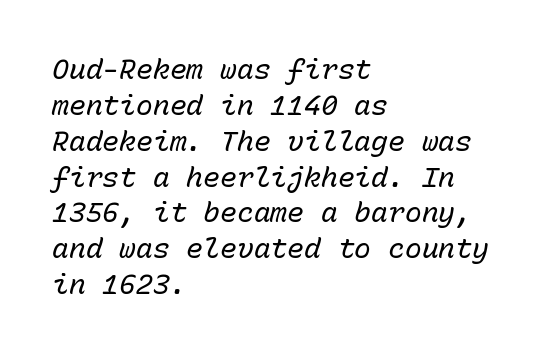
The image shows 28 px regular-weight type, italic (leaning right), monospaced; set left-aligned, normal line spacing (1.28x), normal letter spacing, not underlined; low stroke contrast and a medium x-height.
